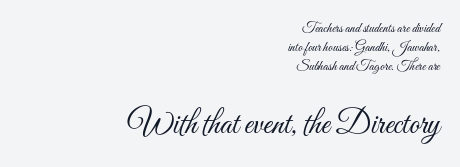
{"bold": "no", "weight": "light", "width": "condensed", "stroke_contrast": "medium", "x_height": "small", "monospaced": "no", "underline": "no", "align": "right", "line_spacing": "normal", "line_spacing_ratio": 1.36, "letter_spacing": "normal", "letter_spacing_em": 0.0, "larger_block": "second", "size_ratio": 2.36, "glyph_px": 33}
